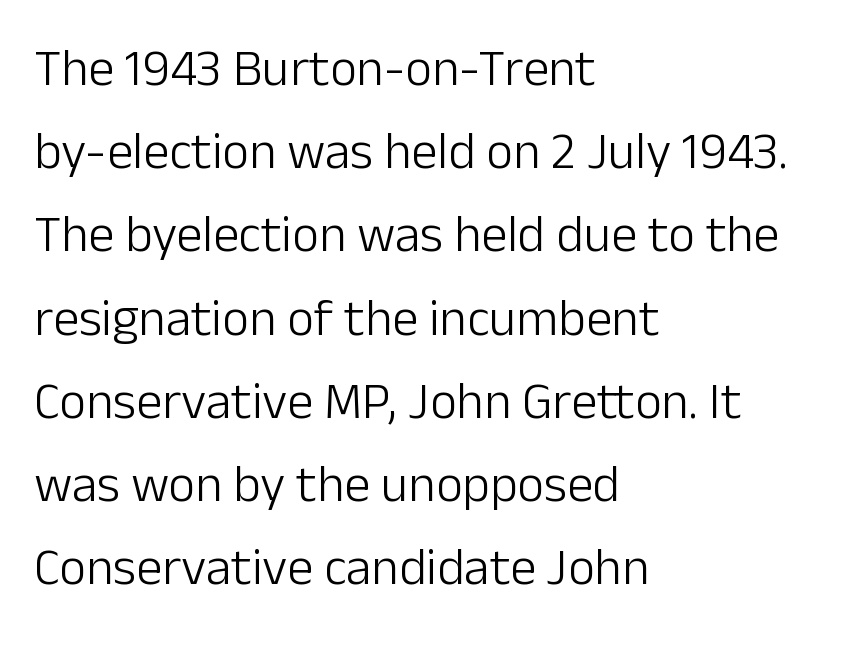
Q: Is the text bold? A: No.
Q: Is the text italic (slanted)? A: No, it is upright.
Q: Is the typeface a serif or a sans-serif typeface? A: Sans-serif.
Q: Is the text underlined? A: No.
Q: How is the paragraph aligned? A: Left-aligned.
Q: Is the spacing between letters normal or unusually wide? A: Normal.
Q: Is the spacing between lines tight, normal or loose? A: Normal.
Q: Width (condensed, normal, or wide)? A: Normal.
Q: Stroke contrast? A: Low.
Q: x-height? A: Medium.
Q: Monospaced? A: No.
